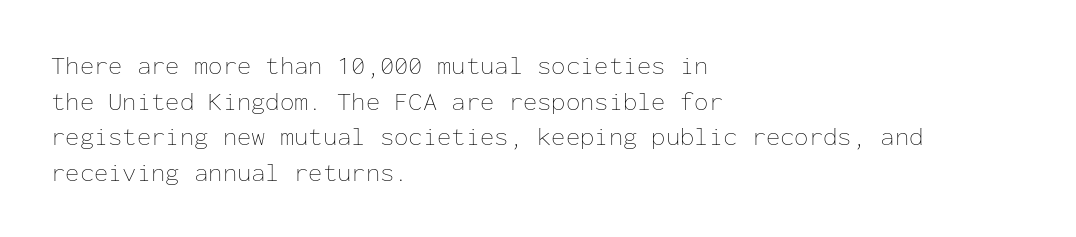
The image shows 26 px text type, upright; set left-aligned, normal line spacing (1.37x), normal letter spacing, not underlined.
